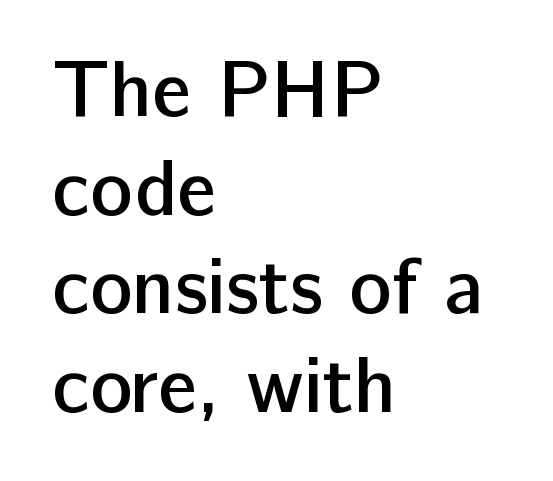
Q: Is the text bold? A: Semi-bold.
Q: Is the text italic (slanted)? A: No, it is upright.
Q: Is the typeface a serif or a sans-serif typeface? A: Sans-serif.
Q: Is the text underlined? A: No.
Q: How is the paragraph aligned? A: Left-aligned.
Q: Is the spacing between letters normal or unusually wide? A: Normal.
Q: Is the spacing between lines tight, normal or loose? A: Normal.
Q: Width (condensed, normal, or wide)? A: Normal.
Q: Stroke contrast? A: Low.
Q: x-height? A: Medium.
Q: Monospaced? A: No.
